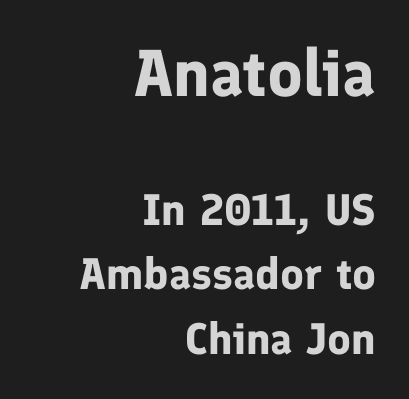
Q: Is the text bold? A: Yes.
Q: Is the text italic (slanted)? A: No, it is upright.
Q: Is the typeface a serif or a sans-serif typeface? A: Sans-serif.
Q: Is the text underlined? A: No.
Q: How is the paragraph aligned? A: Right-aligned.
Q: Is the spacing between letters normal or unusually wide? A: Normal.
Q: Is the spacing between lines tight, normal or loose? A: Normal.
Q: Which block of text is set in a larger size, the first (top) or the second (bottom)? A: The first (top) one.
Q: Width (condensed, normal, or wide)? A: Normal.
Q: Stroke contrast? A: Low.
Q: x-height? A: Medium.
Q: Monospaced? A: No.
